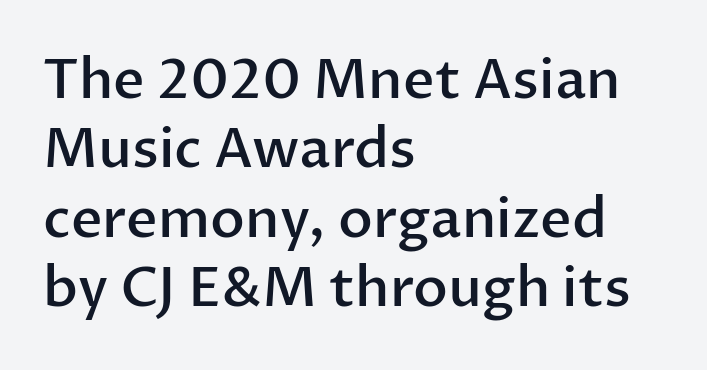
Stroke terminals: plain, sans-serif. Strokes here are thickened, but only to semibold level. Descenders are the only things crossing below the line. Each letter keeps its own natural width here, so spacing adapts to shape. Does the copy run flush right? No — it runs flush left. Short note: letters normally spaced.
